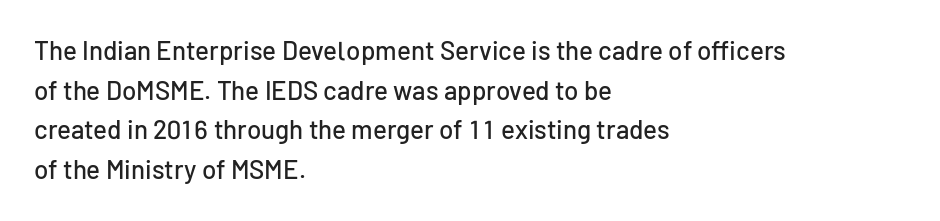
Q: Is the text italic (slanted)? A: No, it is upright.
Q: Is the text underlined? A: No.
Q: How is the paragraph aligned? A: Left-aligned.
Q: Is the spacing between letters normal or unusually wide? A: Normal.
Q: Is the spacing between lines tight, normal or loose? A: Normal.
